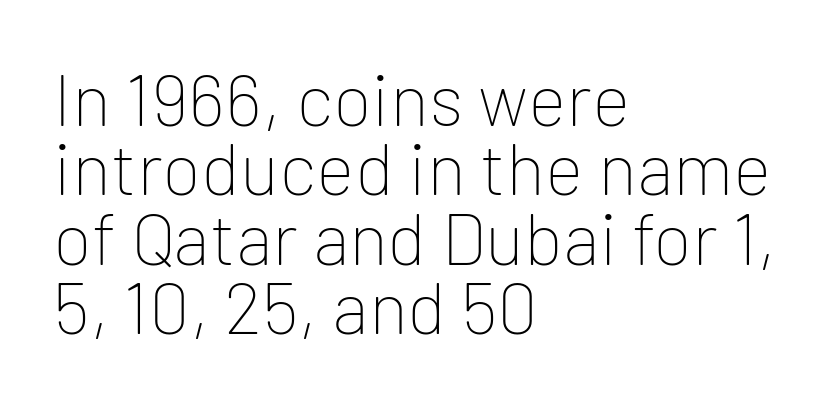
Rule under the text: the space is simply empty. Reading down the block, your eye returns to a fixed left position each line. These lines are rendered in a variable-pitch font. What stands out about the letter spacing? Nothing — it is the standard amount. These lines huddle together more closely than default settings would place them. Classification — sans serif.
